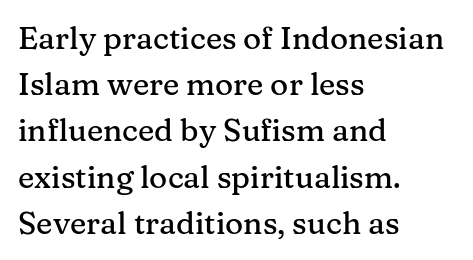
The font family rendered here belongs to the serif group. Here the designer chose a conventional face with non-uniform glyph widths. How would I describe the line gaps? Plain and ordinary. Underlining? Definitely not there.
